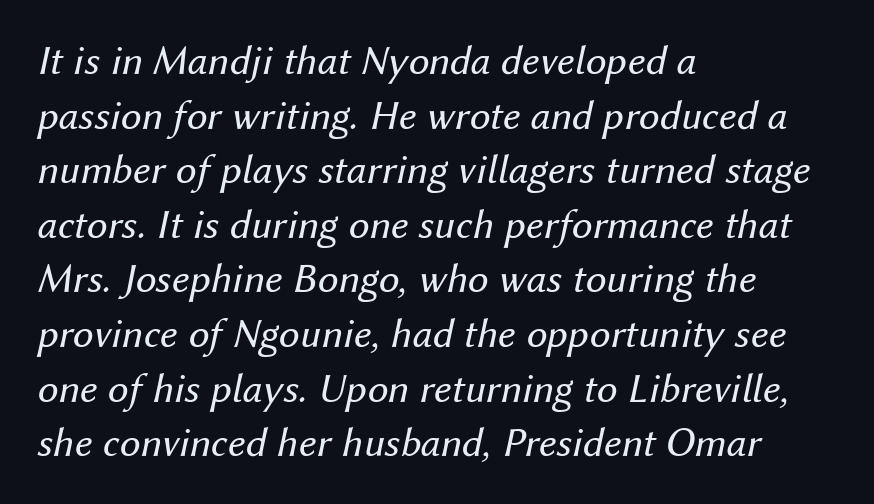
The image shows 42 px regular-weight type, italic (leaning right); set left-aligned, normal line spacing (1.3x), normal letter spacing, not underlined; medium stroke contrast and a medium x-height.
